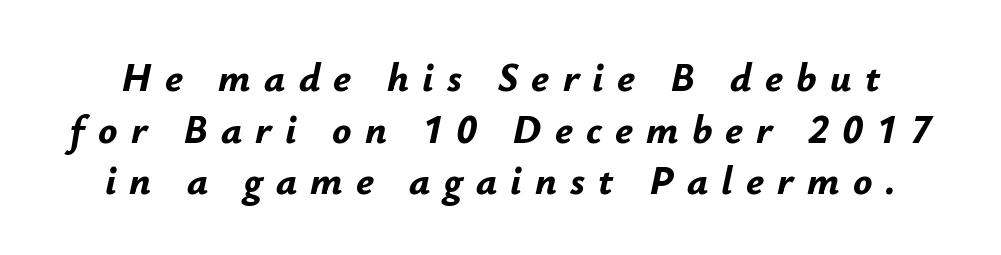
Q: Is the text bold? A: Yes.
Q: Is the text italic (slanted)? A: Yes, it leans right by about 12 degrees.
Q: Is the text underlined? A: No.
Q: Is the spacing between letters normal or unusually wide? A: Unusually wide.
Q: Is the spacing between lines tight, normal or loose? A: Normal.
Q: Width (condensed, normal, or wide)? A: Normal.
Q: Stroke contrast? A: Low.
Q: x-height? A: Small.
Q: Monospaced? A: No.
